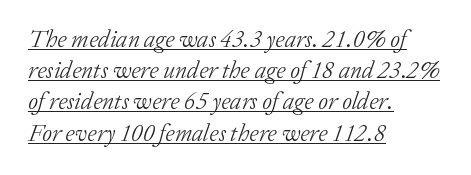
The image shows 24 px text type, italic (leaning right); set left-aligned, normal line spacing (1.3x), normal letter spacing, underlined.
